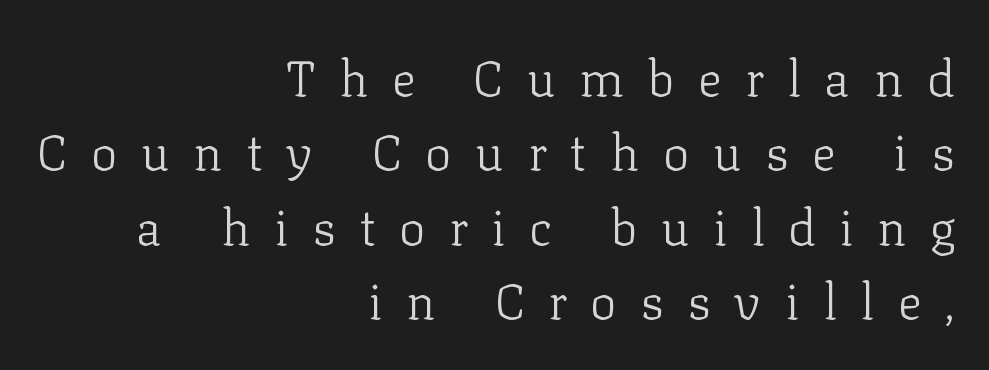
The image shows 50 px light serif type, upright; set right-aligned, normal line spacing (1.49x), unusually wide letter spacing (+0.47 em), not underlined; low stroke contrast and a medium x-height.
